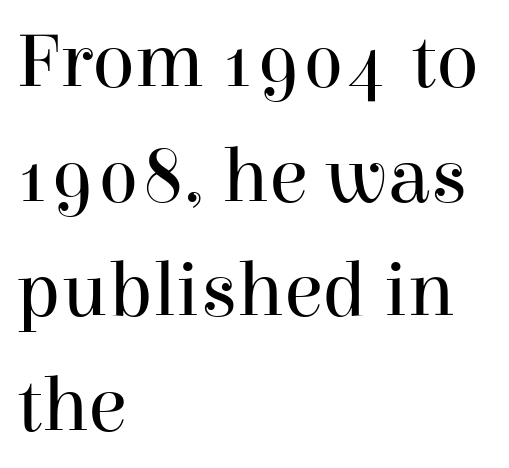
The image shows 79 px regular-weight serif type, upright; set left-aligned, normal line spacing (1.45x), normal letter spacing, not underlined; high stroke contrast and a medium x-height.
